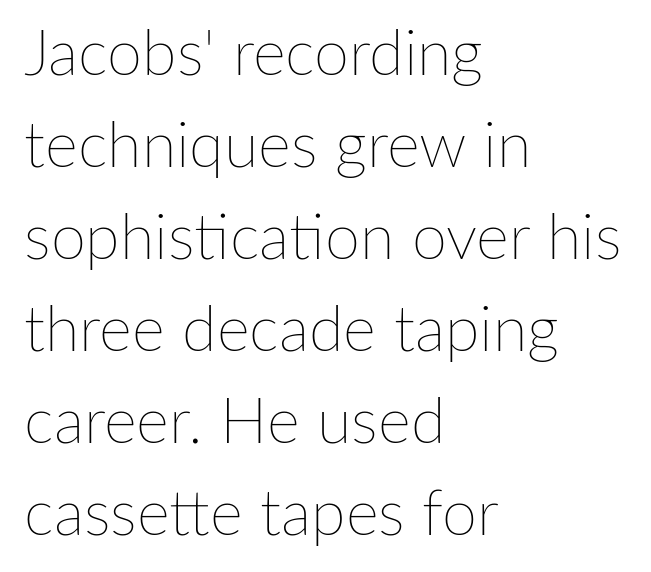
The image shows 63 px thin type, upright; set left-aligned, normal line spacing (1.46x), normal letter spacing, not underlined; low stroke contrast and a medium x-height.
